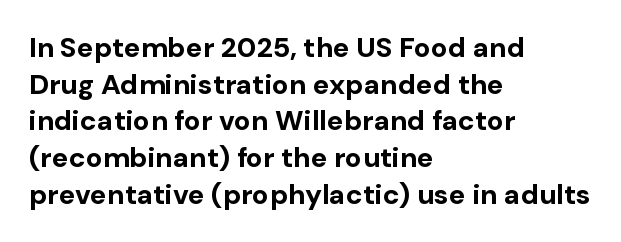
Q: Is the text bold? A: Yes.
Q: Is the text italic (slanted)? A: No, it is upright.
Q: Is the typeface a serif or a sans-serif typeface? A: Sans-serif.
Q: Is the text underlined? A: No.
Q: How is the paragraph aligned? A: Left-aligned.
Q: Is the spacing between letters normal or unusually wide? A: Normal.
Q: Is the spacing between lines tight, normal or loose? A: Normal.
Q: Width (condensed, normal, or wide)? A: Normal.
Q: Stroke contrast? A: Low.
Q: x-height? A: Medium.
Q: Monospaced? A: No.
